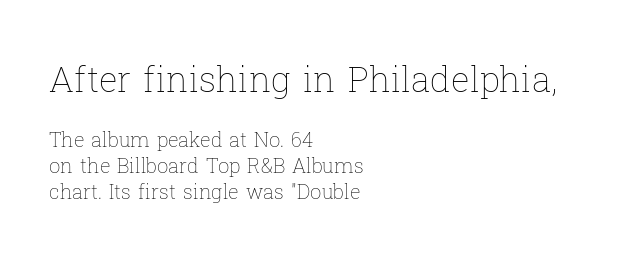
The image shows 35 px thin type, upright; set left-aligned, normal line spacing (1.3x), normal letter spacing, not underlined; the first (top) block is 1.75x larger; low stroke contrast and a medium x-height.
